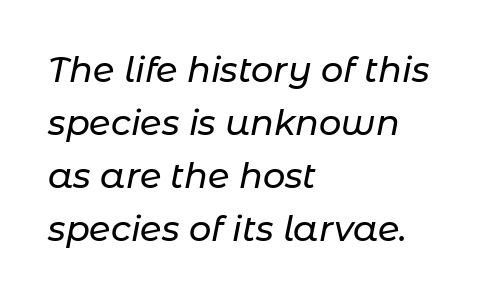
The image shows 35 px text type, italic (leaning right); set left-aligned, normal line spacing (1.51x), normal letter spacing, not underlined; low stroke contrast and a medium x-height.
